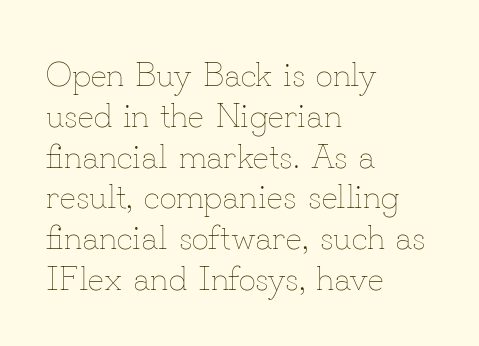
{"italic": "no", "bold": "no", "weight": "thin", "width": "normal", "stroke_contrast": "low", "x_height": "small", "monospaced": "no", "underline": "no", "align": "left", "line_spacing_ratio": 1.2, "letter_spacing": "normal", "letter_spacing_em": 0.0, "glyph_px": 34}
